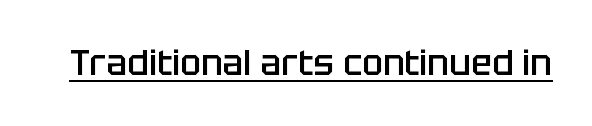
This rendering features underlined lettering. A typesetter would call this proportional, since set widths differ per character. A typesetter would mark this as roman, not italic. Default kerning and tracking; the words read as compact shapes. Heft: intermediate — a semibold. Regarding serifs, this sample does without them.
